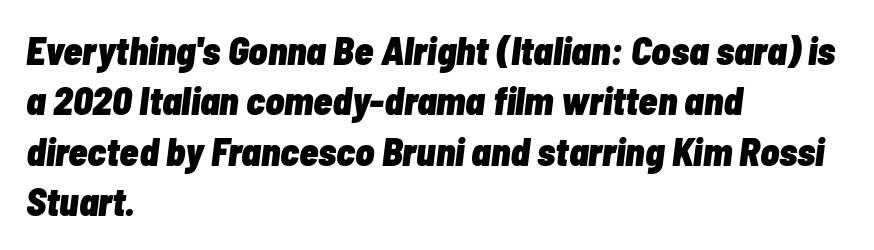
{"italic": "yes", "lean": "right", "slant_degrees": 7, "bold": "yes", "weight": "heavy", "width": "condensed", "stroke_contrast": "low", "x_height": "medium", "monospaced": "no", "underline": "no", "align": "left", "line_spacing": "normal", "line_spacing_ratio": 1.29, "letter_spacing": "normal", "letter_spacing_em": 0.0, "glyph_px": 39}
